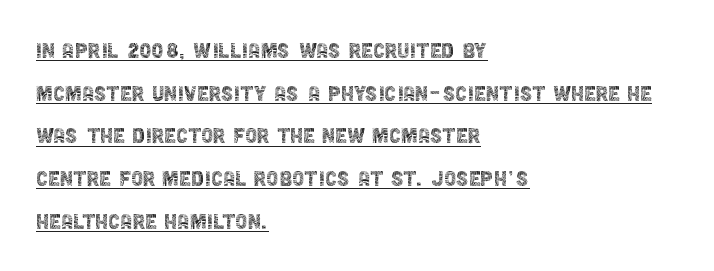
The image shows 27 px text type, upright; set left-aligned, normal line spacing (1.58x), normal letter spacing, underlined.
